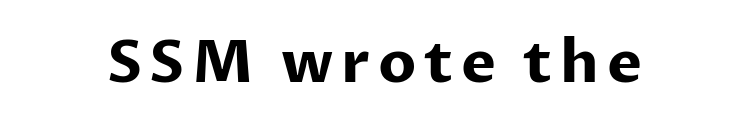
Q: Is the text bold? A: Yes.
Q: Is the text italic (slanted)? A: No, it is upright.
Q: Is the typeface a serif or a sans-serif typeface? A: Sans-serif.
Q: Is the text underlined? A: No.
Q: Width (condensed, normal, or wide)? A: Normal.
Q: Stroke contrast? A: Low.
Q: x-height? A: Medium.
Q: Monospaced? A: No.
